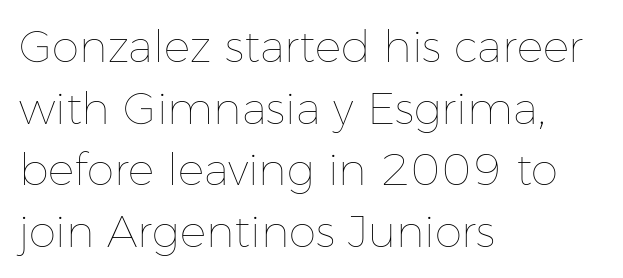
Q: Is the text bold? A: No.
Q: Is the text italic (slanted)? A: No, it is upright.
Q: Is the text underlined? A: No.
Q: How is the paragraph aligned? A: Left-aligned.
Q: Is the spacing between letters normal or unusually wide? A: Normal.
Q: Is the spacing between lines tight, normal or loose? A: Normal.
Q: Width (condensed, normal, or wide)? A: Normal.
Q: Stroke contrast? A: Low.
Q: x-height? A: Medium.
Q: Monospaced? A: No.
